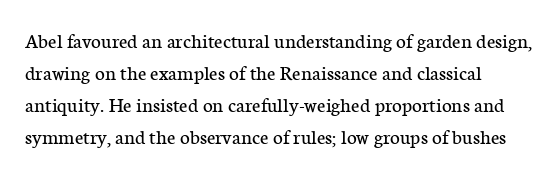
{"italic": "no", "bold": "no", "underline": "no", "align": "left", "line_spacing": "normal", "line_spacing_ratio": 1.53, "letter_spacing": "normal", "letter_spacing_em": 0.0, "glyph_px": 21}
